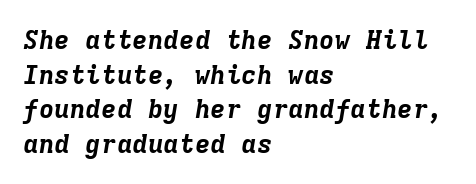
The image shows 26 px bold type, italic (leaning right); set left-aligned, normal line spacing (1.33x), normal letter spacing, not underlined.
